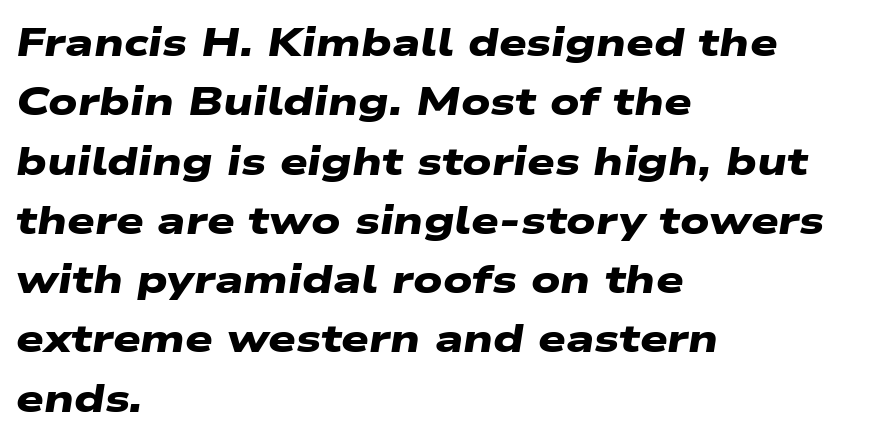
The image shows 39 px heavy, wide sans-serif type; set left-aligned, normal line spacing (1.52x), normal letter spacing, not underlined; low stroke contrast and a medium x-height.
